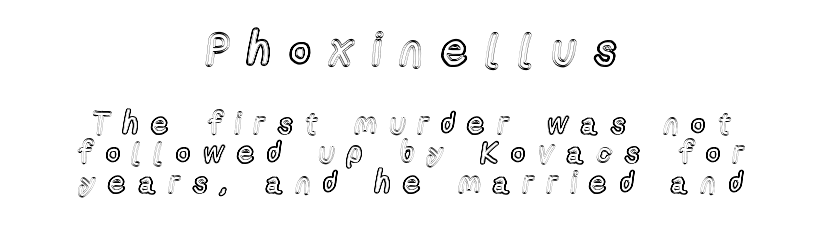
Q: Is the text italic (slanted)? A: Yes.
Q: Is the text underlined? A: No.
Q: How is the paragraph aligned? A: Centered.
Q: Is the spacing between letters normal or unusually wide? A: Unusually wide.
Q: Is the spacing between lines tight, normal or loose? A: Tight.
Q: Which block of text is set in a larger size, the first (top) or the second (bottom)? A: The first (top) one.
Q: Width (condensed, normal, or wide)? A: Condensed.
Q: x-height? A: Medium.
Q: Monospaced? A: No.
